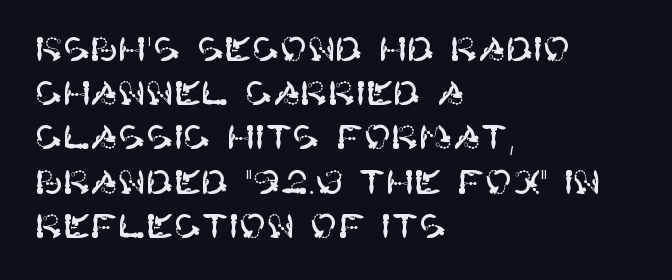
{"serif": "no", "italic": "no", "width": "normal", "stroke_contrast": "high", "x_height": "large", "underline": "no", "align": "left", "line_spacing": "normal", "line_spacing_ratio": 1.34, "letter_spacing": "normal", "letter_spacing_em": 0.0, "glyph_px": 33}
